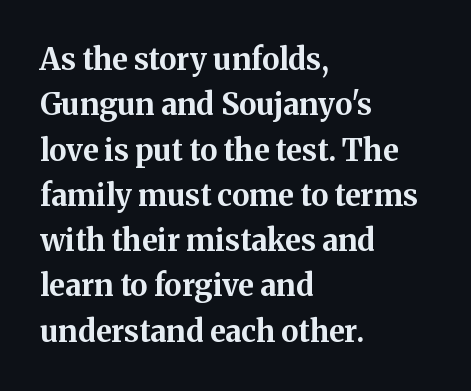
{"serif": "yes", "italic": "no", "bold": "yes", "weight": "bold", "width": "normal", "stroke_contrast": "medium", "x_height": "medium", "monospaced": "no", "underline": "no", "align": "left", "line_spacing": "normal", "line_spacing_ratio": 1.51, "letter_spacing": "normal", "letter_spacing_em": 0.0, "glyph_px": 30}
